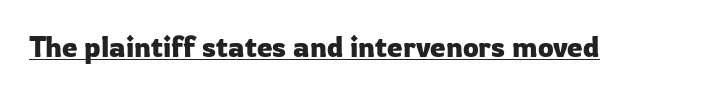
Q: Is the text italic (slanted)? A: No, it is upright.
Q: Is the typeface a serif or a sans-serif typeface? A: Sans-serif.
Q: Is the text underlined? A: Yes.
Q: Is the spacing between letters normal or unusually wide? A: Normal.
Q: Width (condensed, normal, or wide)? A: Normal.
Q: Stroke contrast? A: Low.
Q: x-height? A: Medium.
Q: Monospaced? A: No.
